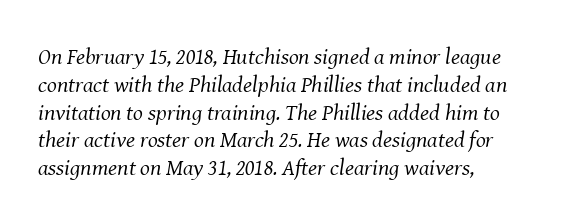
Q: Is the text bold? A: No.
Q: Is the text italic (slanted)? A: Yes, it leans right by about 8 degrees.
Q: Is the text underlined? A: No.
Q: How is the paragraph aligned? A: Left-aligned.
Q: Is the spacing between letters normal or unusually wide? A: Normal.
